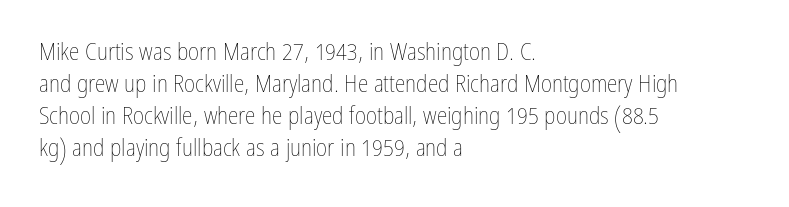
The image shows 24 px text type, upright; set left-aligned, normal line spacing (1.33x), normal letter spacing, not underlined.
